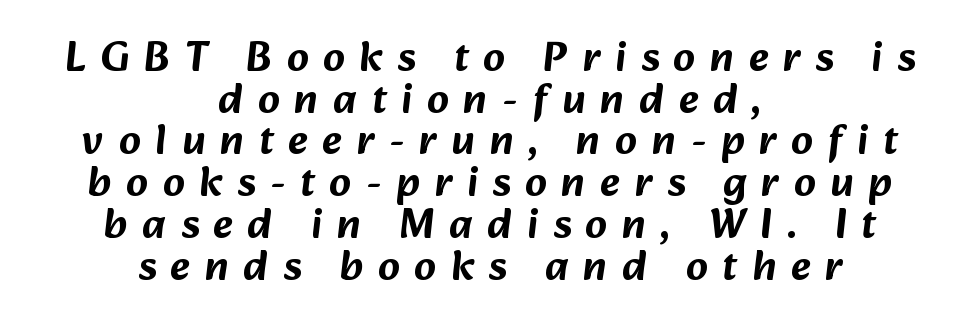
Q: Is the typeface a serif or a sans-serif typeface? A: Sans-serif.
Q: Is the text underlined? A: No.
Q: How is the paragraph aligned? A: Centered.
Q: Is the spacing between letters normal or unusually wide? A: Unusually wide.
Q: Is the spacing between lines tight, normal or loose? A: Tight.
Q: Width (condensed, normal, or wide)? A: Normal.
Q: Stroke contrast? A: Low.
Q: x-height? A: Medium.
Q: Monospaced? A: No.
